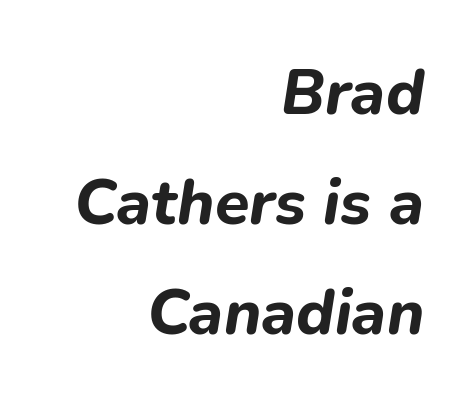
The image shows 63 px bold type, italic (leaning right); set right-aligned, line spacing 1.75x, normal letter spacing, not underlined; low stroke contrast and a medium x-height.
